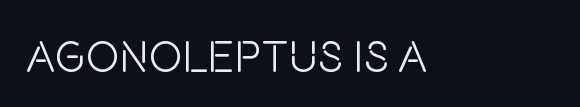
Q: Is the text bold? A: No.
Q: Is the text italic (slanted)? A: No, it is upright.
Q: Is the typeface a serif or a sans-serif typeface? A: Sans-serif.
Q: Is the text underlined? A: No.
Q: Is the spacing between letters normal or unusually wide? A: Normal.
Q: Width (condensed, normal, or wide)? A: Condensed.
Q: Stroke contrast? A: Low.
Q: x-height? A: Large.
Q: Monospaced? A: No.
